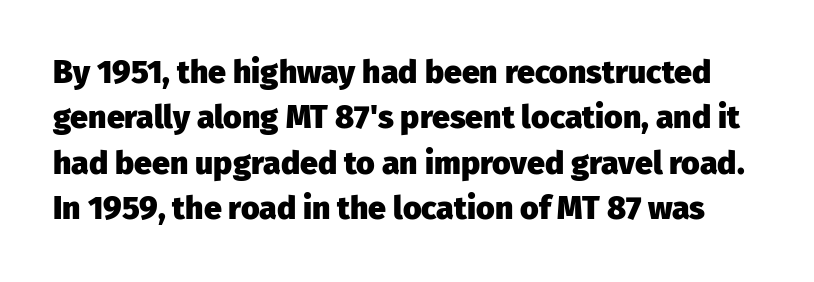
{"serif": "no", "italic": "no", "bold": "yes", "weight": "heavy", "width": "normal", "stroke_contrast": "low", "x_height": "medium", "monospaced": "no", "underline": "no", "line_spacing": "normal", "line_spacing_ratio": 1.42, "letter_spacing": "normal", "letter_spacing_em": 0.0, "glyph_px": 32}
